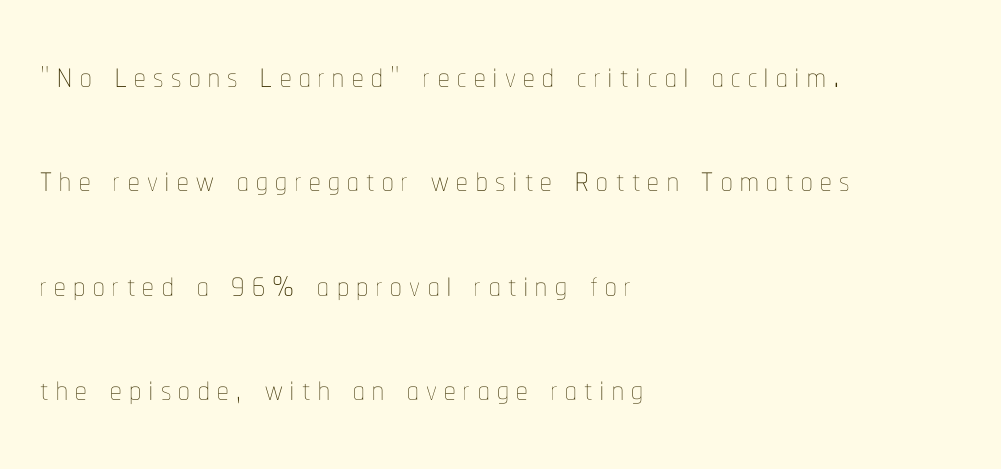
The image shows 46 px thin, condensed type, upright; set left-aligned, loose line spacing (2.27x), not underlined; low stroke contrast and a medium x-height.
